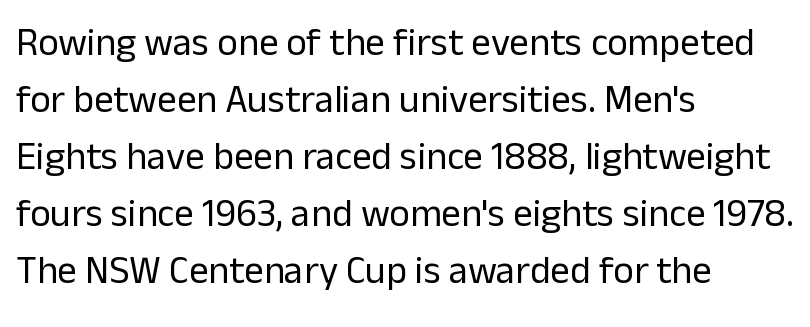
The image shows 39 px regular-weight sans-serif type, upright; set left-aligned, normal line spacing (1.46x), normal letter spacing, not underlined; low stroke contrast and a medium x-height.
